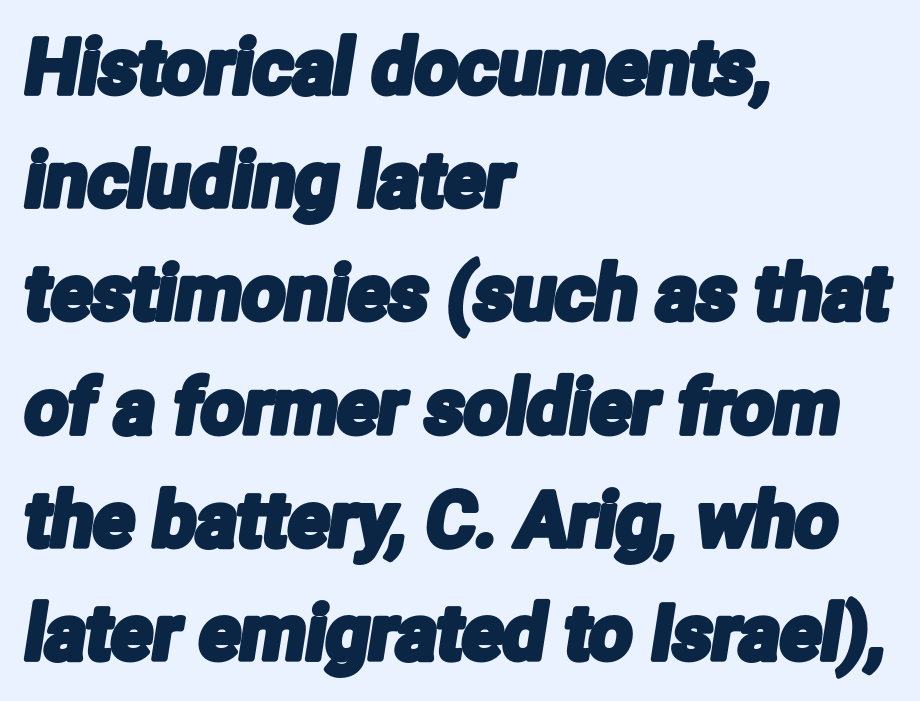
The leading is moderate, giving the passage an even texture. To sum up the face: it is a sans, with no serifs. Do the characters align in a grid? No, the font is proportional. A student would call this left alignment; a typographer would say flush left, rag right.
